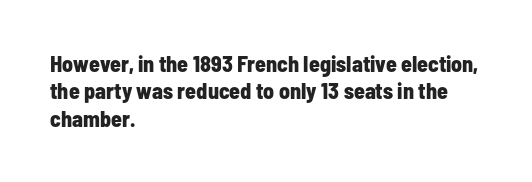
The image shows 22 px bold type, upright; set left-aligned, normal line spacing (1.25x), normal letter spacing, not underlined.
